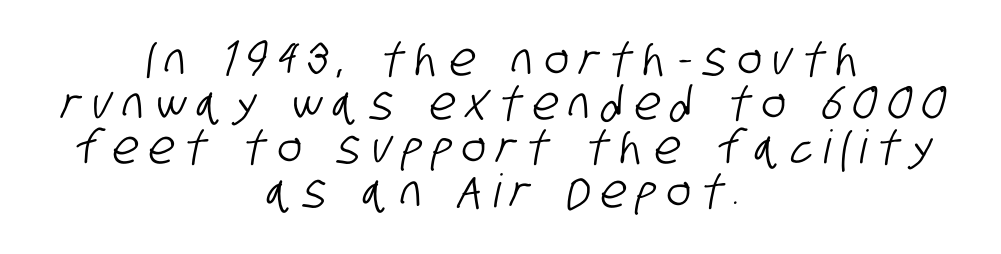
Q: Is the typeface a serif or a sans-serif typeface? A: Sans-serif.
Q: Is the text underlined? A: No.
Q: How is the paragraph aligned? A: Centered.
Q: Is the spacing between letters normal or unusually wide? A: Unusually wide.
Q: Is the spacing between lines tight, normal or loose? A: Tight.
Q: Width (condensed, normal, or wide)? A: Condensed.
Q: Stroke contrast? A: Low.
Q: x-height? A: Large.
Q: Monospaced? A: No.
